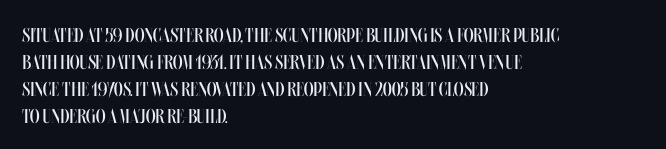
This sample uses an upright cut, with every glyph sitting square on the baseline. Reading down the column, the eye jumps a familiar distance to each next line. The horizontal fit of the characters is conventional and even. This is not heavy type; no bold has been used.
